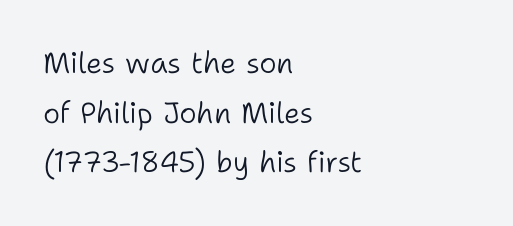
{"serif": "no", "italic": "no", "bold": "no", "weight": "light", "width": "normal", "stroke_contrast": "low", "x_height": "medium", "monospaced": "no", "underline": "no", "align": "left", "line_spacing_ratio": 1.71, "letter_spacing": "normal", "letter_spacing_em": 0.0, "glyph_px": 29}
